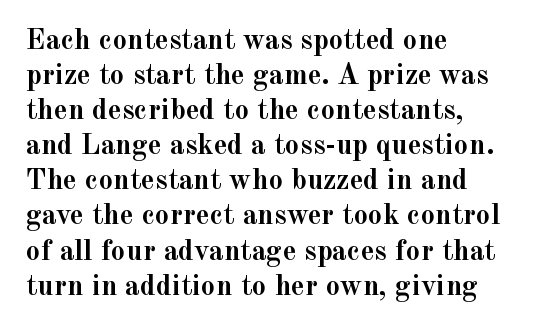
The image shows 29 px semibold serif type, upright; set left-aligned, line spacing 1.21x, normal letter spacing, not underlined; a small x-height.
